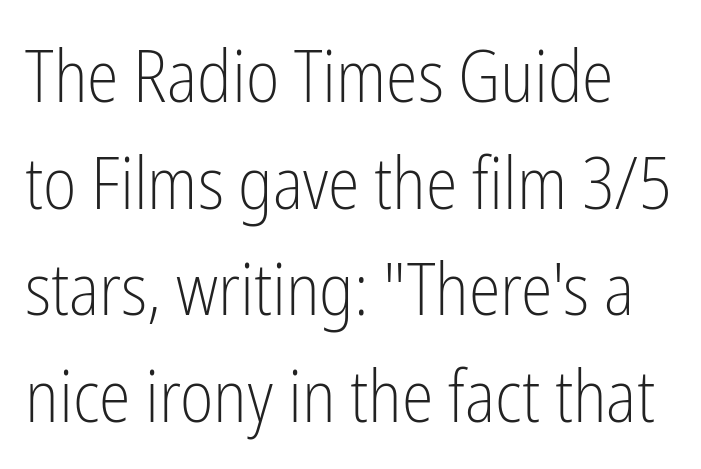
The axis of the letterforms is exactly vertical. Nothing heavy about these letters — not bold at all. The string is rendered with underlining switched off. The letters advance in unequal steps, a hallmark of proportional type. Horizontal bands of white between lines are of average thickness.
